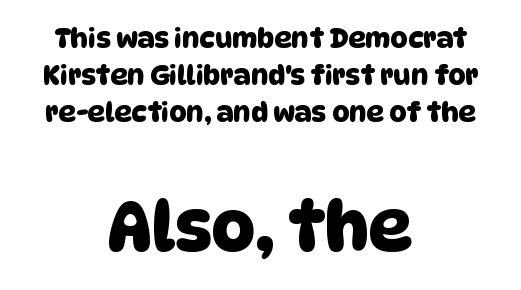
{"serif": "no", "width": "normal", "stroke_contrast": "low", "x_height": "large", "monospaced": "no", "underline": "no", "align": "center", "line_spacing": "normal", "line_spacing_ratio": 1.37, "letter_spacing": "normal", "letter_spacing_em": 0.0, "larger_block": "second", "size_ratio": 2.52, "glyph_px": 68}
